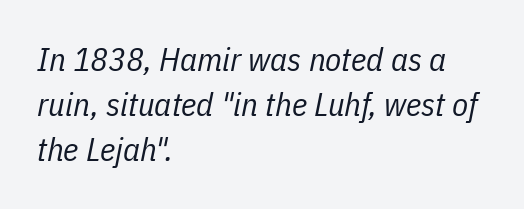
Q: Is the text bold? A: No.
Q: Is the text italic (slanted)? A: Yes, it leans right by about 11 degrees.
Q: Is the text underlined? A: No.
Q: How is the paragraph aligned? A: Left-aligned.
Q: Is the spacing between letters normal or unusually wide? A: Normal.
Q: Is the spacing between lines tight, normal or loose? A: Normal.
Q: Width (condensed, normal, or wide)? A: Condensed.
Q: Stroke contrast? A: Low.
Q: x-height? A: Medium.
Q: Monospaced? A: No.
